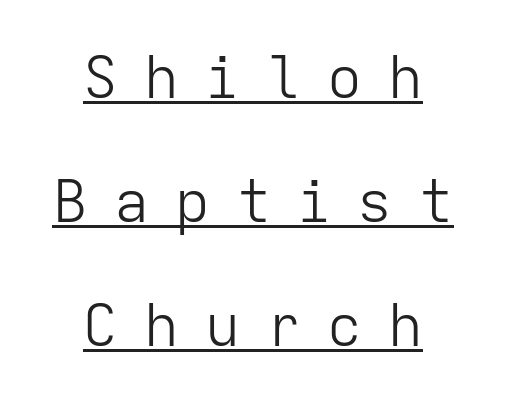
A student would call this center alignment; a typographer would say set centered. To sum up the face: it is a sans, with no serifs. What decoration does the sample have? An underline. Every character here occupies the same horizontal width, giving the sample a typewriter-like rhythm. Characters follow at a spacing far wider than the type designer built in.
